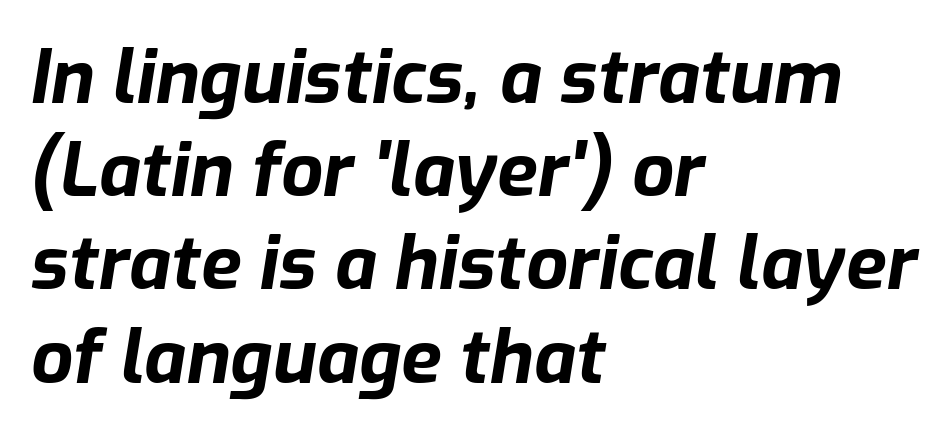
{"italic": "yes", "lean": "right", "slant_degrees": 9, "bold": "yes", "weight": "bold", "width": "normal", "stroke_contrast": "low", "x_height": "medium", "monospaced": "no", "underline": "no", "align": "left", "line_spacing": "normal", "line_spacing_ratio": 1.26, "letter_spacing": "normal", "letter_spacing_em": 0.0, "glyph_px": 74}
